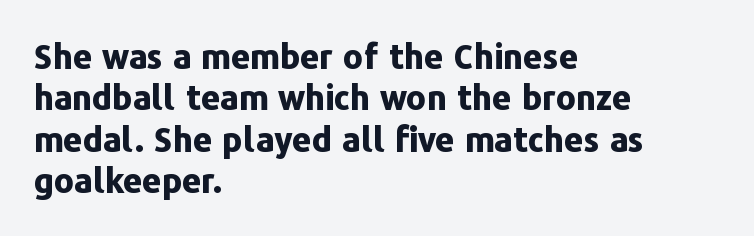
Q: Is the text bold? A: Yes.
Q: Is the text italic (slanted)? A: No, it is upright.
Q: Is the typeface a serif or a sans-serif typeface? A: Sans-serif.
Q: Is the text underlined? A: No.
Q: How is the paragraph aligned? A: Left-aligned.
Q: Is the spacing between letters normal or unusually wide? A: Normal.
Q: Width (condensed, normal, or wide)? A: Normal.
Q: Stroke contrast? A: Low.
Q: x-height? A: Medium.
Q: Monospaced? A: No.
